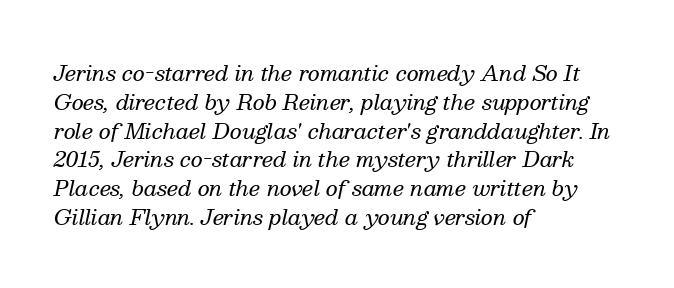
{"italic": "yes", "lean": "right", "slant_degrees": 13, "bold": "no", "underline": "no", "align": "left", "line_spacing": "normal", "line_spacing_ratio": 1.37, "letter_spacing": "normal", "letter_spacing_em": 0.0, "glyph_px": 21}
